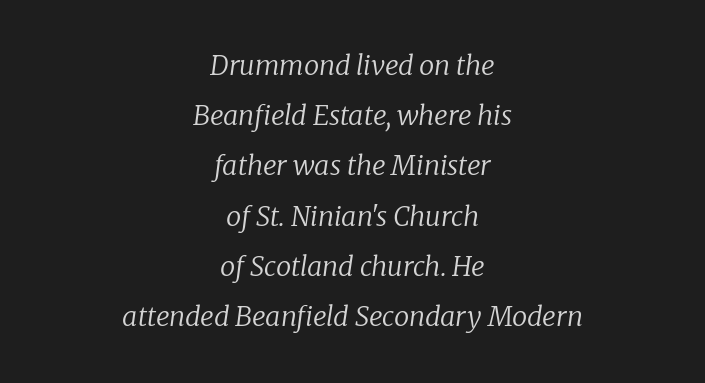
A centered setting, common on invitations and titles, is used for this passage. Quick note: underline off. The font's italic variant was chosen for this text. These glyphs show unthickened strokes, regular width or finer. You could call the tracking neutral — neither tight nor loose.
